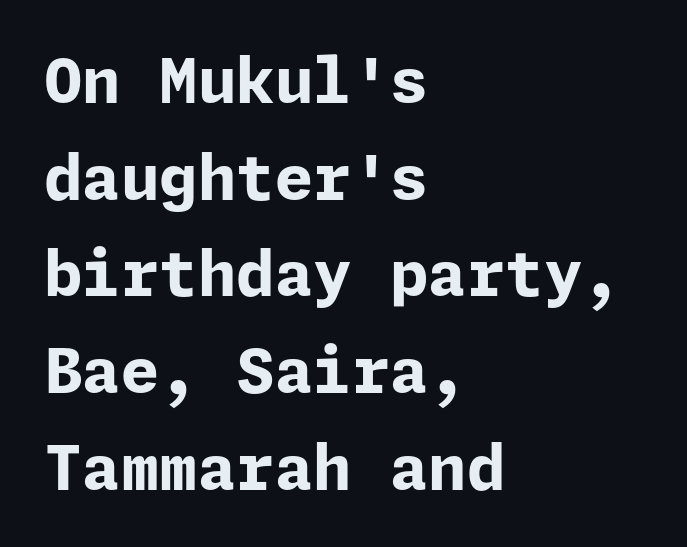
Baseline-to-baseline distance is the conventional proportion of letter height. Words appear dense and cohesive because spacing is normal. The glyphs have the mass of a bold cut. Bare-footed words on every line. Stroke terminals: plain, sans-serif. Posture: upright roman.
